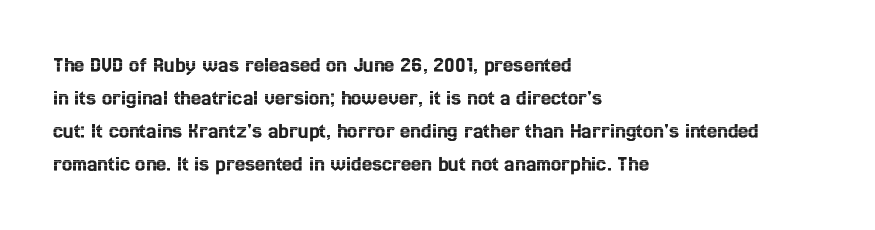
The block of text has a typical density, with ordinary space between rows. Tracking here is standard; glyphs follow each other at the usual distance. The strip under each line holds only bare page. The lettering holds an erect, upright posture throughout. Teacher's note: observe the even left margin — that is flush-left alignment.
